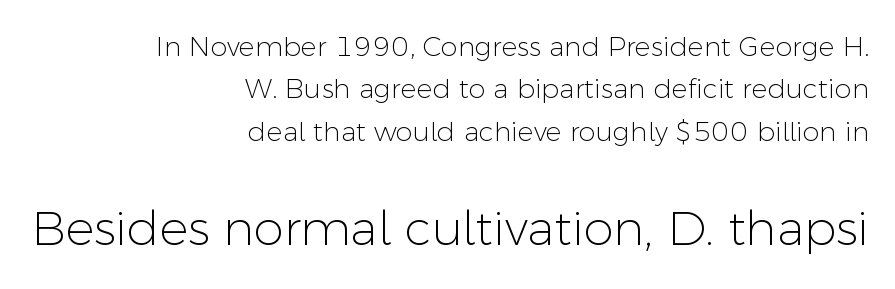
Q: Is the text bold? A: No.
Q: Is the text italic (slanted)? A: No, it is upright.
Q: Is the typeface a serif or a sans-serif typeface? A: Sans-serif.
Q: Is the text underlined? A: No.
Q: How is the paragraph aligned? A: Right-aligned.
Q: Is the spacing between letters normal or unusually wide? A: Normal.
Q: Is the spacing between lines tight, normal or loose? A: Normal.
Q: Which block of text is set in a larger size, the first (top) or the second (bottom)? A: The second (bottom) one.
Q: Width (condensed, normal, or wide)? A: Normal.
Q: Stroke contrast? A: Low.
Q: x-height? A: Medium.
Q: Monospaced? A: No.
